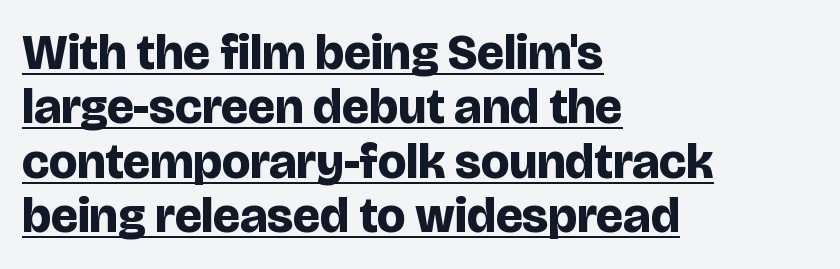
Q: Is the text bold? A: Yes.
Q: Is the text italic (slanted)? A: No, it is upright.
Q: Is the typeface a serif or a sans-serif typeface? A: Sans-serif.
Q: Is the text underlined? A: Yes.
Q: How is the paragraph aligned? A: Left-aligned.
Q: Is the spacing between letters normal or unusually wide? A: Normal.
Q: Is the spacing between lines tight, normal or loose? A: Tight.
Q: Width (condensed, normal, or wide)? A: Normal.
Q: Stroke contrast? A: Low.
Q: x-height? A: Large.
Q: Monospaced? A: No.
